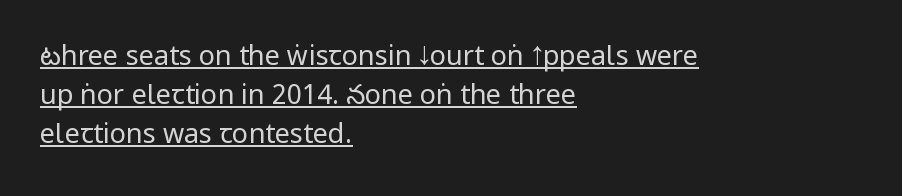
Q: Is the text bold? A: No.
Q: Is the text italic (slanted)? A: No, it is upright.
Q: Is the text underlined? A: Yes.
Q: How is the paragraph aligned? A: Left-aligned.
Q: Is the spacing between letters normal or unusually wide? A: Normal.
Q: Is the spacing between lines tight, normal or loose? A: Normal.
